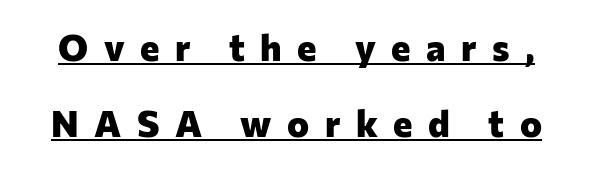
Tracking value appears strongly positive — letters spread wide. Vertical spacing — loose. The string is rendered with underlining switched on. Emphasis by weight is at full strength: bold.
